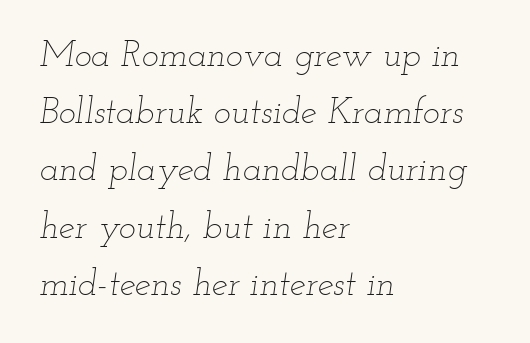
{"italic": "yes", "lean": "right", "slant_degrees": 12, "bold": "no", "weight": "thin", "width": "wide", "stroke_contrast": "low", "x_height": "small", "monospaced": "no", "underline": "no", "align": "left", "line_spacing": "normal", "line_spacing_ratio": 1.59, "letter_spacing": "normal", "letter_spacing_em": 0.0, "glyph_px": 36}
